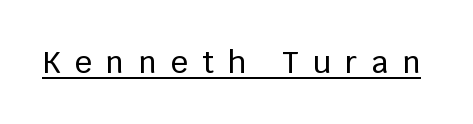
Q: Is the text italic (slanted)? A: No, it is upright.
Q: Is the typeface a serif or a sans-serif typeface? A: Sans-serif.
Q: Is the text underlined? A: Yes.
Q: Is the spacing between letters normal or unusually wide? A: Unusually wide.
Q: Width (condensed, normal, or wide)? A: Normal.
Q: Stroke contrast? A: Low.
Q: x-height? A: Large.
Q: Monospaced? A: No.
